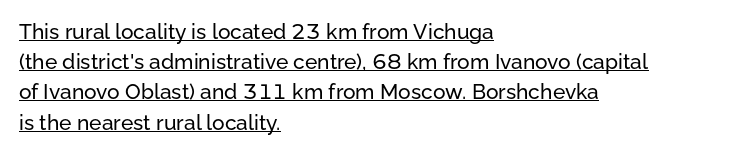
The image shows 21 px text type, upright; set left-aligned, normal line spacing (1.44x), normal letter spacing, underlined.
